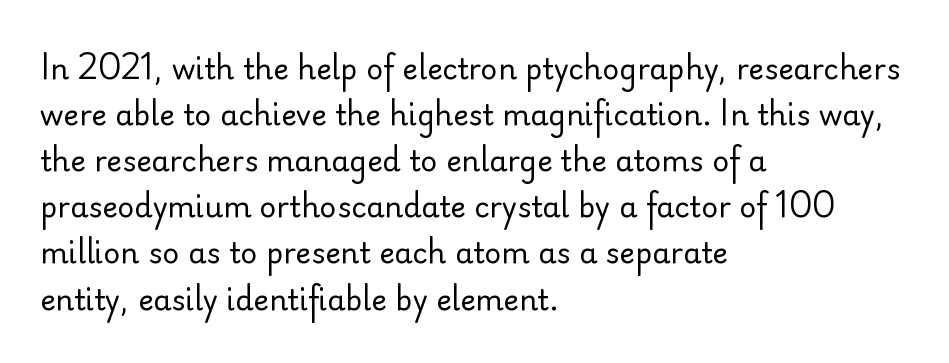
Q: Is the text bold? A: No.
Q: Is the text italic (slanted)? A: No, it is upright.
Q: Is the typeface a serif or a sans-serif typeface? A: Sans-serif.
Q: Is the text underlined? A: No.
Q: How is the paragraph aligned? A: Left-aligned.
Q: Is the spacing between letters normal or unusually wide? A: Normal.
Q: Is the spacing between lines tight, normal or loose? A: Normal.
Q: Width (condensed, normal, or wide)? A: Normal.
Q: Stroke contrast? A: Low.
Q: x-height? A: Small.
Q: Monospaced? A: No.
